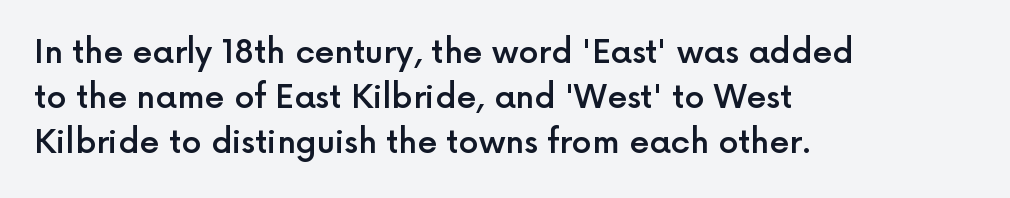
{"serif": "no", "italic": "no", "bold": "semi", "weight": "semibold", "width": "normal", "x_height": "medium", "monospaced": "no", "underline": "no", "align": "left", "line_spacing": "normal", "line_spacing_ratio": 1.41, "letter_spacing": "normal", "letter_spacing_em": 0.0, "glyph_px": 32}
